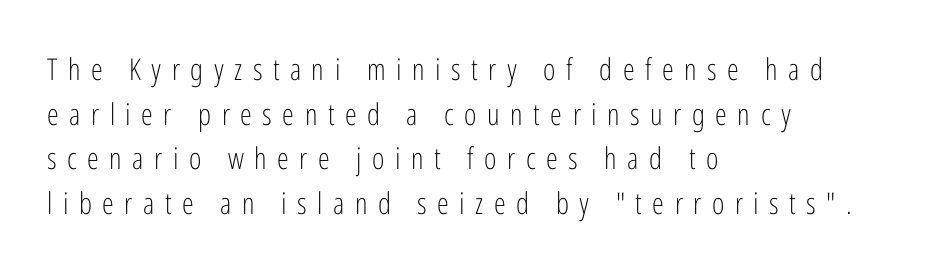
The lines in this sample share a left origin and differ only in where they stop. What stands out about the letter spacing? Its width — letters are far apart. Words float on clear page, feet unadorned. The typeface has the unassuming heft of standard copy or less. These lines are rendered in a variable-pitch font. Horizontal bands of white between lines are of average thickness.
